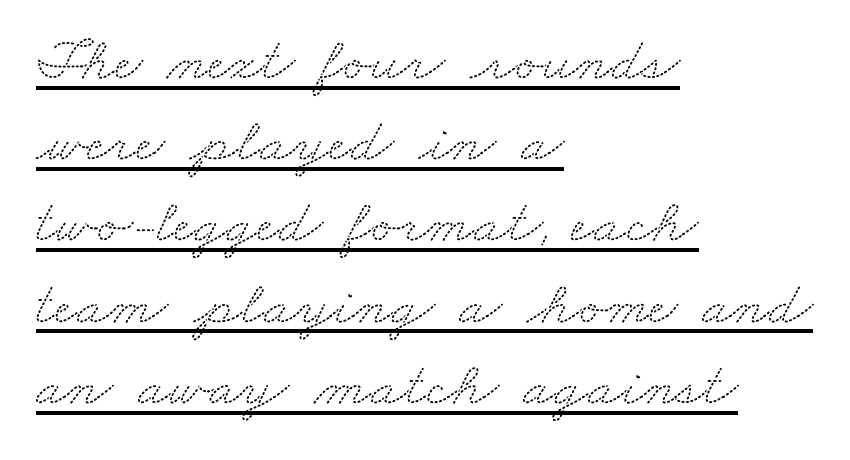
The image shows 62 px wide serif type; set left-aligned, normal line spacing (1.31x), normal letter spacing, underlined; medium stroke contrast and a small x-height.
